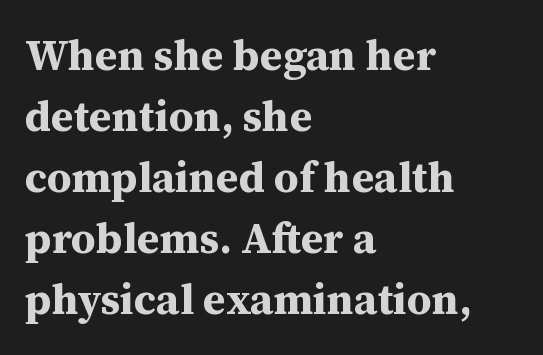
{"serif": "yes", "italic": "no", "bold": "yes", "weight": "bold", "width": "normal", "stroke_contrast": "medium", "x_height": "medium", "monospaced": "no", "underline": "no", "align": "left", "line_spacing": "normal", "line_spacing_ratio": 1.42, "letter_spacing": "normal", "letter_spacing_em": 0.0, "glyph_px": 43}
